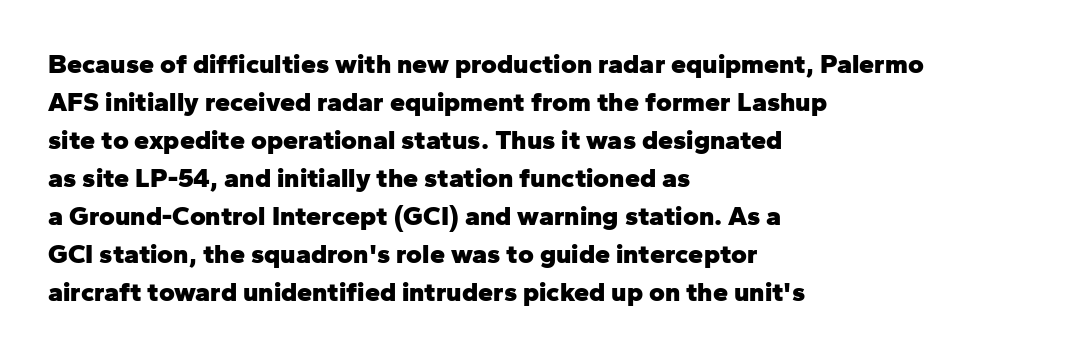
{"italic": "no", "bold": "yes", "underline": "no", "align": "left", "line_spacing": "normal", "line_spacing_ratio": 1.41, "letter_spacing": "normal", "letter_spacing_em": 0.0, "glyph_px": 27}
